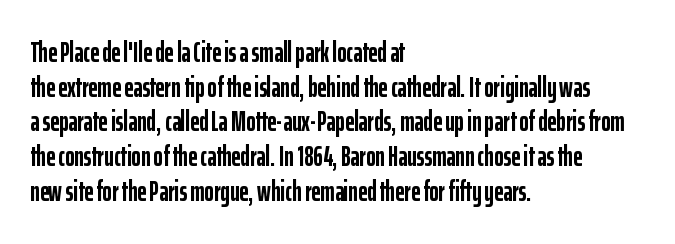
Q: Is the text bold? A: Yes.
Q: Is the text italic (slanted)? A: No, it is upright.
Q: Is the typeface a serif or a sans-serif typeface? A: Sans-serif.
Q: Is the text underlined? A: No.
Q: How is the paragraph aligned? A: Left-aligned.
Q: Is the spacing between letters normal or unusually wide? A: Normal.
Q: Width (condensed, normal, or wide)? A: Condensed.
Q: Stroke contrast? A: Low.
Q: x-height? A: Medium.
Q: Monospaced? A: No.
